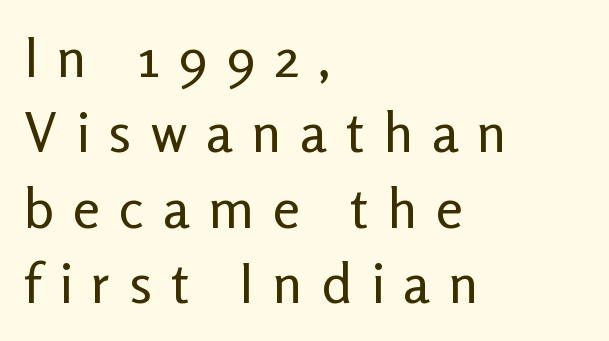
The image shows 55 px regular-weight sans-serif type, upright; set left-aligned, normal line spacing (1.37x), unusually wide letter spacing (+0.34 em), not underlined; low stroke contrast and a medium x-height.
